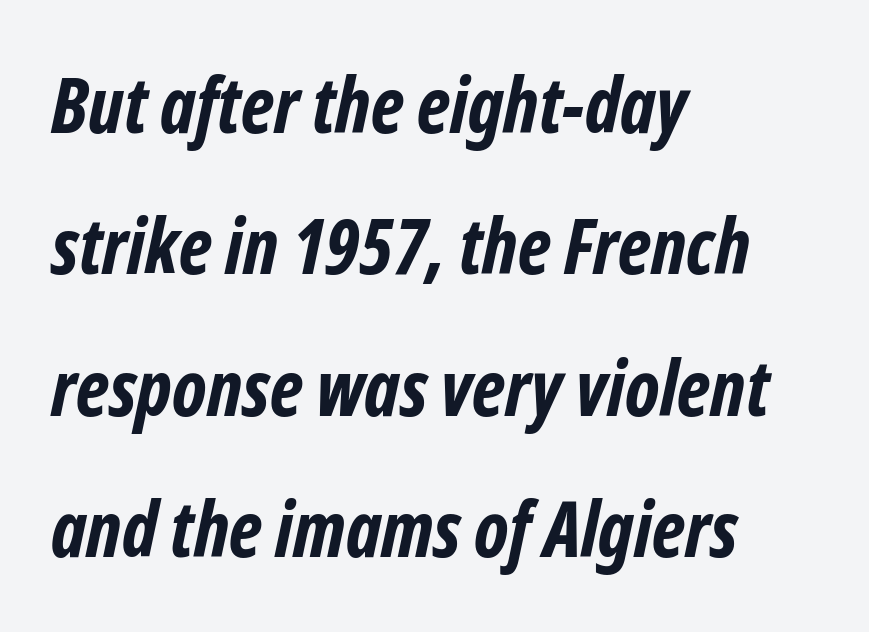
{"serif": "no", "bold": "yes", "weight": "bold", "width": "condensed", "stroke_contrast": "low", "x_height": "medium", "monospaced": "no", "underline": "no", "align": "left", "line_spacing_ratio": 1.86, "letter_spacing": "normal", "letter_spacing_em": 0.0, "glyph_px": 76}
